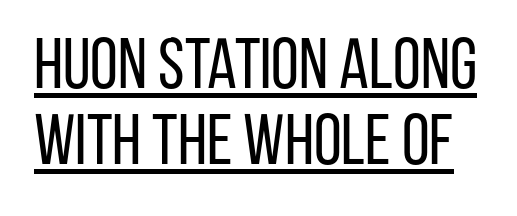
The image shows 71 px regular-weight, condensed sans-serif type, upright; set tight line spacing (1.07x), normal letter spacing, underlined; low stroke contrast and a large x-height.
